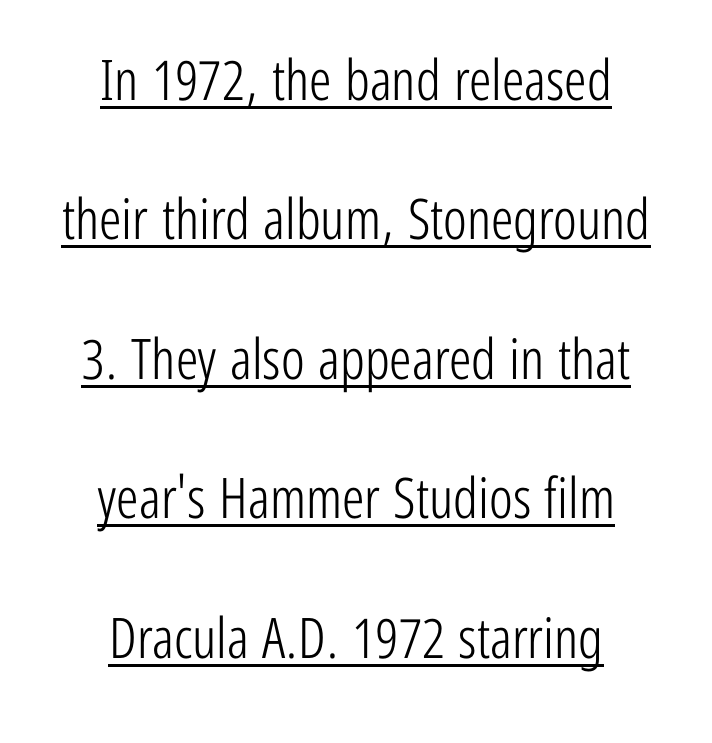
The image shows 56 px light, condensed sans-serif type, upright; set centered, loose line spacing (2.49x), normal letter spacing, underlined; low stroke contrast and a medium x-height.
